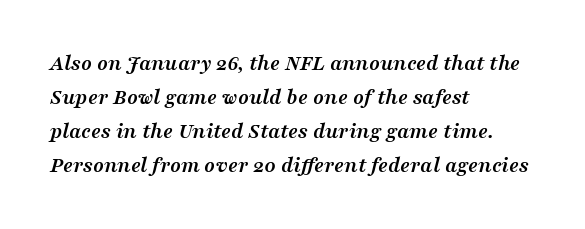
Q: Is the text bold? A: Yes.
Q: Is the text italic (slanted)? A: Yes, it leans right by about 16 degrees.
Q: Is the text underlined? A: No.
Q: How is the paragraph aligned? A: Left-aligned.
Q: Is the spacing between letters normal or unusually wide? A: Normal.
Q: Is the spacing between lines tight, normal or loose? A: Normal.
